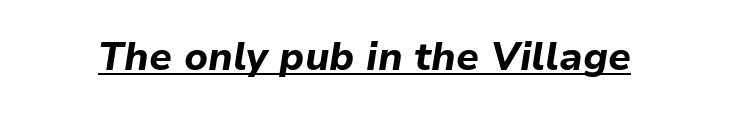
Q: Is the text bold? A: Yes.
Q: Is the text italic (slanted)? A: Yes, it leans right by about 9 degrees.
Q: Is the text underlined? A: Yes.
Q: Is the spacing between letters normal or unusually wide? A: Normal.
Q: Width (condensed, normal, or wide)? A: Normal.
Q: Stroke contrast? A: Low.
Q: x-height? A: Medium.
Q: Monospaced? A: No.
